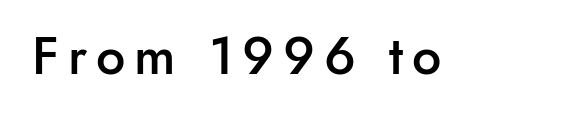
The image shows 52 px semibold sans-serif type, upright; set not underlined; low stroke contrast and a small x-height.
